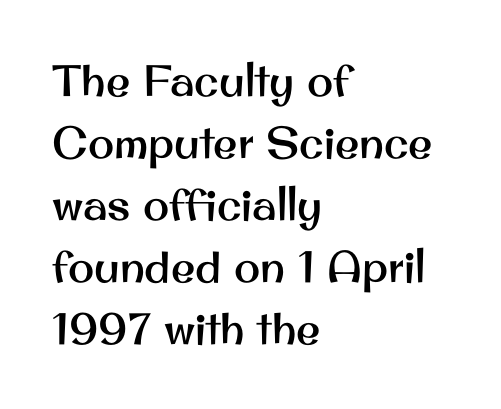
The image shows 44 px sans-serif type, upright; set left-aligned, normal line spacing (1.41x), normal letter spacing, not underlined; medium stroke contrast and a small x-height.
